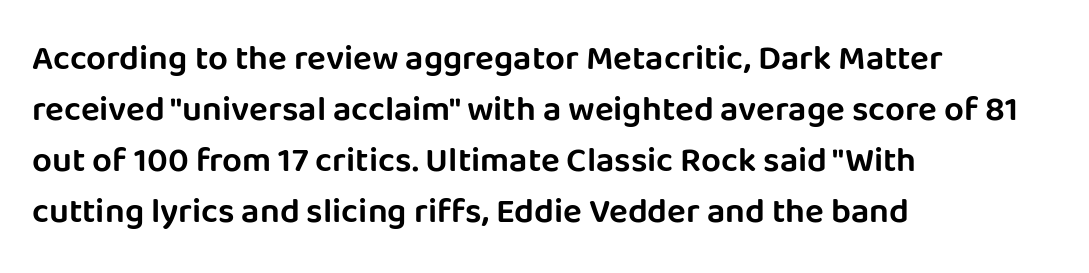
The image shows 35 px sans-serif type, upright; set left-aligned, normal line spacing (1.46x), normal letter spacing, not underlined; low stroke contrast and a large x-height.
